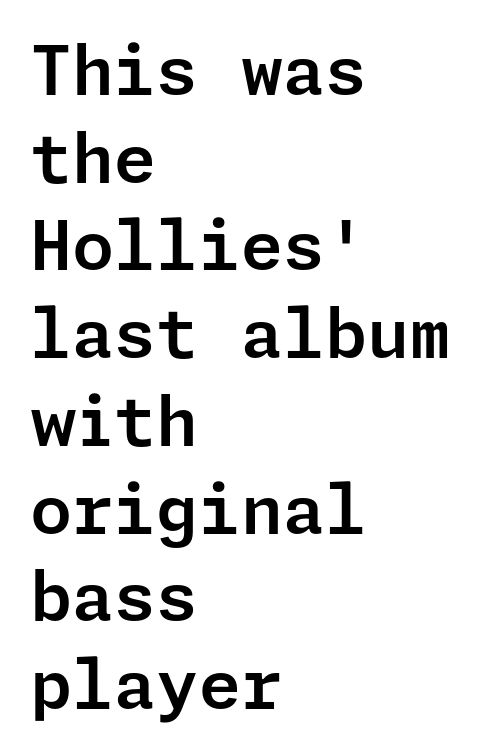
{"serif": "no", "italic": "no", "width": "normal", "stroke_contrast": "low", "x_height": "medium", "underline": "no", "align": "left", "line_spacing": "normal", "line_spacing_ratio": 1.29, "letter_spacing": "normal", "letter_spacing_em": 0.0, "glyph_px": 68}
